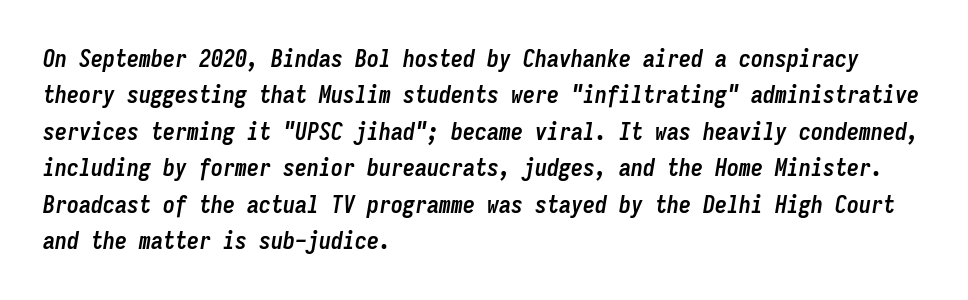
Q: Is the text bold? A: Yes.
Q: Is the text italic (slanted)? A: Yes, it leans right by about 9 degrees.
Q: Is the text underlined? A: No.
Q: How is the paragraph aligned? A: Left-aligned.
Q: Is the spacing between letters normal or unusually wide? A: Normal.
Q: Is the spacing between lines tight, normal or loose? A: Normal.
